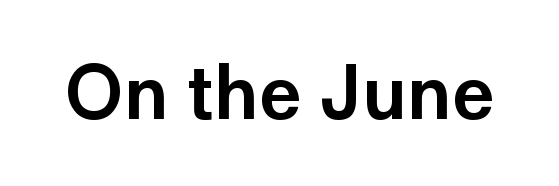
The image shows 72 px sans-serif type, upright; set normal letter spacing, not underlined; low stroke contrast and a medium x-height.
